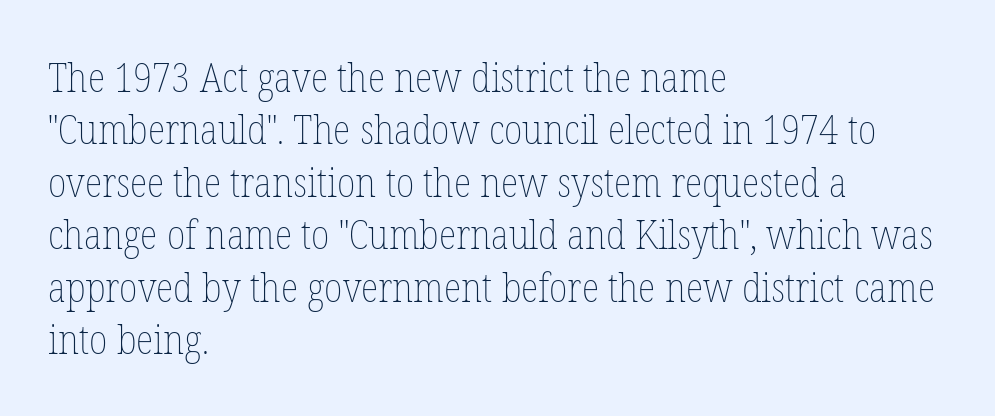
The letters look calm and open, with moderate or lighter stems. Check the space under the baseline: it is left empty. The letters stand upright; this is a roman face. Students, observe: this is what conventionally led text looks like. The letters advance in unequal steps, a hallmark of proportional type.
